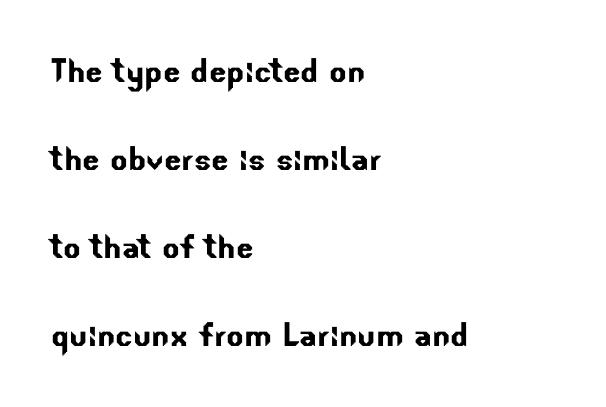
The image shows 41 px sans-serif type; set left-aligned, loose line spacing (2.15x), normal letter spacing, not underlined; low stroke contrast and a small x-height.
